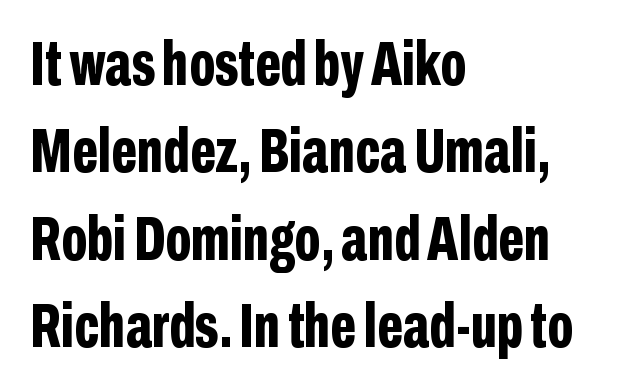
Casual observation: everything's shoved over to the left. Spacing verdict: proportional, widths tailored to each character. No extra tracking has been applied to these lines. Nobody drew a line under any word here. This rendering employs a face without finishing strokes, i.e., a sans-serif.
